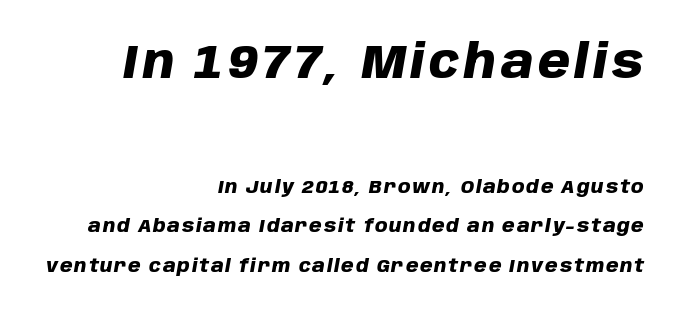
Does the lettering tilt? It does — this is italic. This rendering uses right alignment, leaving the left contour irregular. The designer dialed line spacing up above the default. Chunky letters — that's bold for sure. The passage shown is typed in a proportional face where columns would drift.
